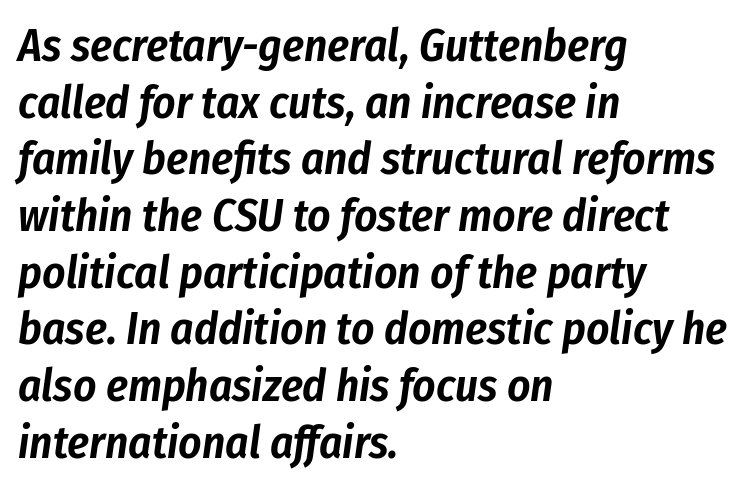
Q: Is the text italic (slanted)? A: Yes, it leans right by about 8 degrees.
Q: Is the text underlined? A: No.
Q: How is the paragraph aligned? A: Left-aligned.
Q: Is the spacing between letters normal or unusually wide? A: Normal.
Q: Is the spacing between lines tight, normal or loose? A: Normal.
Q: Width (condensed, normal, or wide)? A: Condensed.
Q: Stroke contrast? A: Low.
Q: x-height? A: Medium.
Q: Monospaced? A: No.
